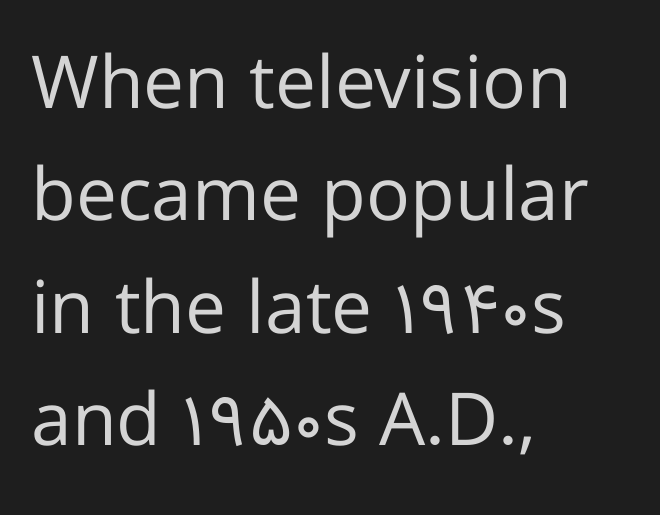
{"serif": "no", "italic": "no", "bold": "no", "weight": "regular", "width": "normal", "stroke_contrast": "low", "x_height": "medium", "monospaced": "no", "underline": "no", "align": "left", "line_spacing": "normal", "line_spacing_ratio": 1.54, "letter_spacing": "normal", "letter_spacing_em": 0.0, "glyph_px": 73}
